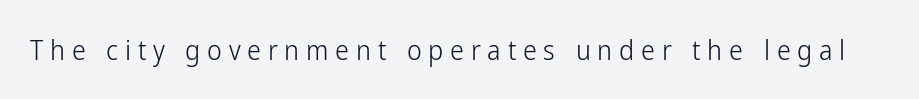
{"serif": "no", "italic": "no", "bold": "no", "weight": "light", "width": "condensed", "stroke_contrast": "low", "x_height": "medium", "monospaced": "no", "underline": "no", "letter_spacing": "wide", "letter_spacing_em": 0.24, "glyph_px": 28}
